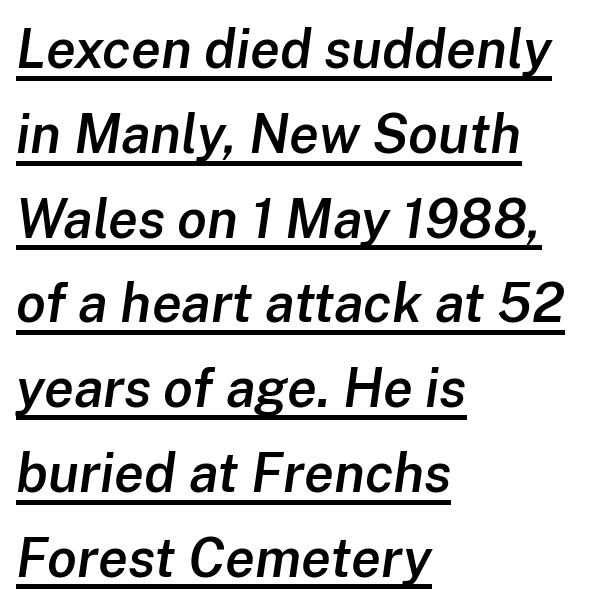
The image shows 54 px semibold type, italic (leaning right); set left-aligned, normal line spacing (1.57x), normal letter spacing, underlined; low stroke contrast and a medium x-height.
